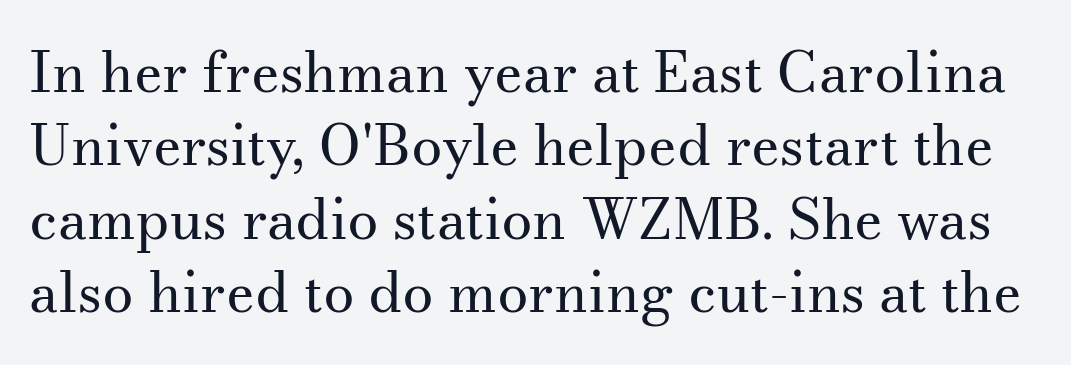
The image shows 56 px regular-weight serif type, upright; set normal line spacing (1.31x), normal letter spacing, not underlined; medium stroke contrast and a small x-height.
